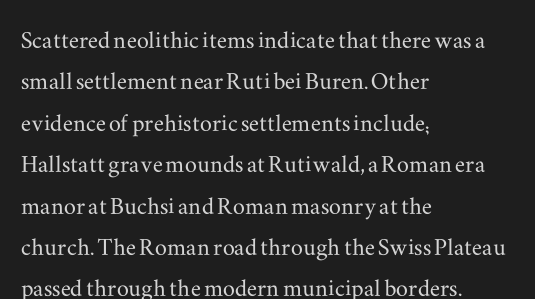
The image shows 30 px wide serif type, upright; set left-aligned, normal line spacing (1.38x), normal letter spacing, not underlined; medium stroke contrast and a small x-height.
